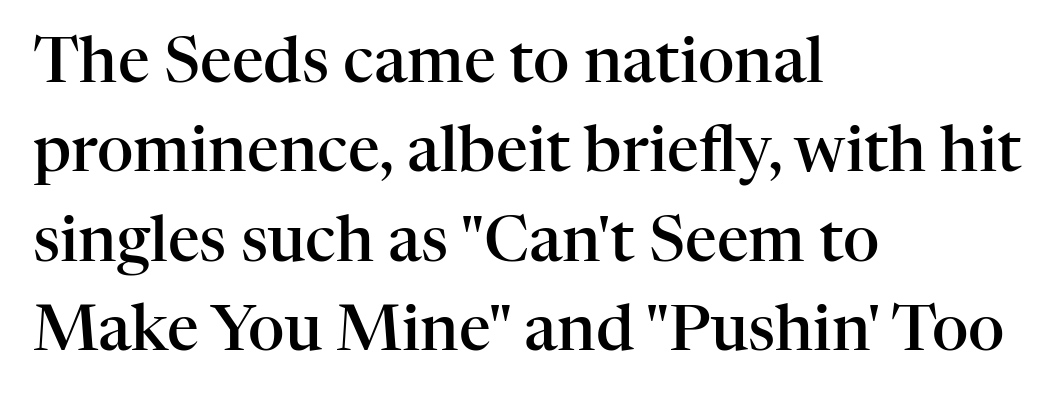
Old-style or modern, the face here clearly has serifs. The setting favours the left margin, as ordinary paragraphs usually do. Baseline-to-baseline distance is the conventional proportion of letter height. Characters remain perfectly vertical along every line.
